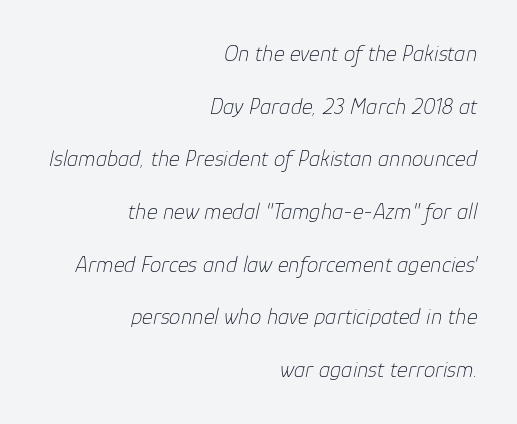
{"italic": "yes", "lean": "right", "slant_degrees": 12, "bold": "no", "underline": "no", "align": "right", "line_spacing": "loose", "line_spacing_ratio": 2.29, "letter_spacing": "normal", "letter_spacing_em": 0.0, "glyph_px": 23}
